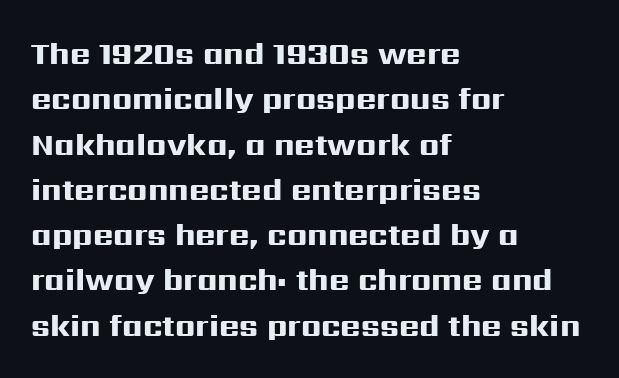
Q: Is the text bold? A: Yes.
Q: Is the text italic (slanted)? A: No, it is upright.
Q: Is the typeface a serif or a sans-serif typeface? A: Sans-serif.
Q: Is the text underlined? A: No.
Q: How is the paragraph aligned? A: Left-aligned.
Q: Is the spacing between letters normal or unusually wide? A: Normal.
Q: Is the spacing between lines tight, normal or loose? A: Normal.
Q: Width (condensed, normal, or wide)? A: Wide.
Q: Stroke contrast? A: High.
Q: x-height? A: Medium.
Q: Monospaced? A: No.
